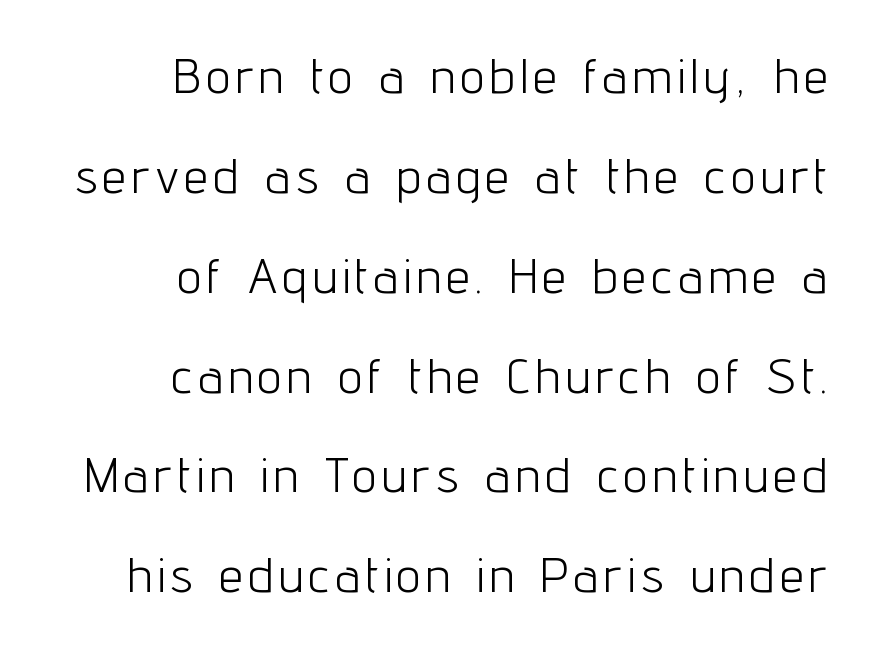
The image shows 48 px light, condensed sans-serif type, upright; set right-aligned, loose line spacing (2.08x), not underlined; low stroke contrast and a medium x-height.
